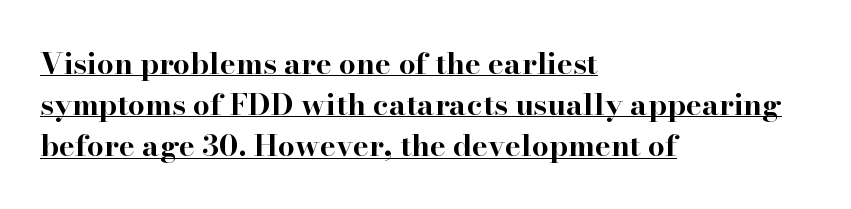
The image shows 30 px bold, wide serif type, upright; set left-aligned, normal line spacing (1.37x), normal letter spacing, underlined; high stroke contrast and a small x-height.
